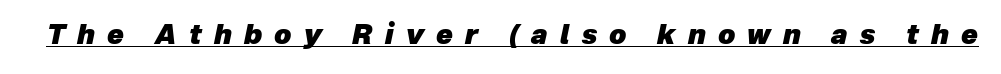
Q: Is the text bold? A: Yes.
Q: Is the text italic (slanted)? A: Yes, it leans right by about 12 degrees.
Q: Is the text underlined? A: Yes.
Q: Is the spacing between letters normal or unusually wide? A: Unusually wide.
